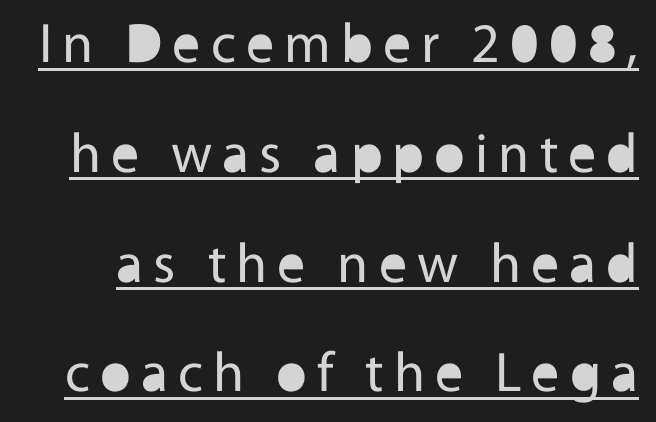
The image shows 56 px regular-weight sans-serif type, upright; set loose line spacing (1.96x), underlined; a medium x-height.
